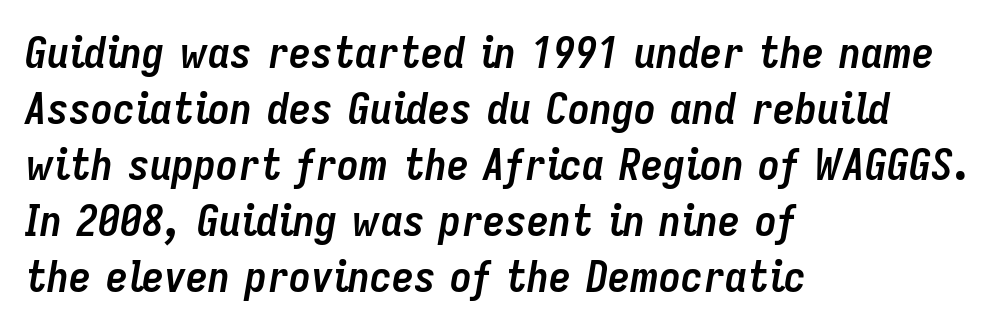
Q: Is the text bold? A: Yes.
Q: Is the text italic (slanted)? A: Yes, it leans right by about 9 degrees.
Q: Is the text underlined? A: No.
Q: How is the paragraph aligned? A: Left-aligned.
Q: Is the spacing between letters normal or unusually wide? A: Normal.
Q: Is the spacing between lines tight, normal or loose? A: Normal.
Q: Width (condensed, normal, or wide)? A: Condensed.
Q: Stroke contrast? A: Low.
Q: x-height? A: Medium.
Q: Monospaced? A: No.
